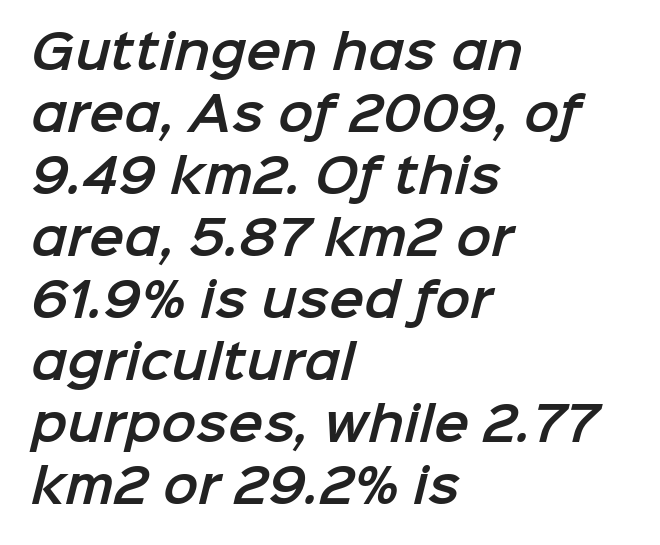
Q: Is the typeface a serif or a sans-serif typeface? A: Sans-serif.
Q: Is the text underlined? A: No.
Q: How is the paragraph aligned? A: Left-aligned.
Q: Is the spacing between letters normal or unusually wide? A: Normal.
Q: Is the spacing between lines tight, normal or loose? A: Normal.
Q: Width (condensed, normal, or wide)? A: Normal.
Q: Stroke contrast? A: Low.
Q: x-height? A: Medium.
Q: Monospaced? A: No.
